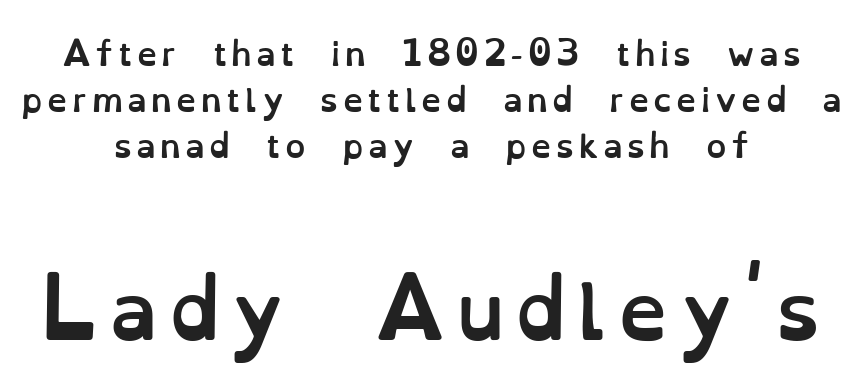
Q: Is the text bold? A: Yes.
Q: Is the text italic (slanted)? A: No, it is upright.
Q: Is the text underlined? A: No.
Q: How is the paragraph aligned? A: Centered.
Q: Is the spacing between lines tight, normal or loose? A: Normal.
Q: Which block of text is set in a larger size, the first (top) or the second (bottom)? A: The second (bottom) one.
Q: Width (condensed, normal, or wide)? A: Normal.
Q: Stroke contrast? A: Low.
Q: x-height? A: Small.
Q: Monospaced? A: No.
